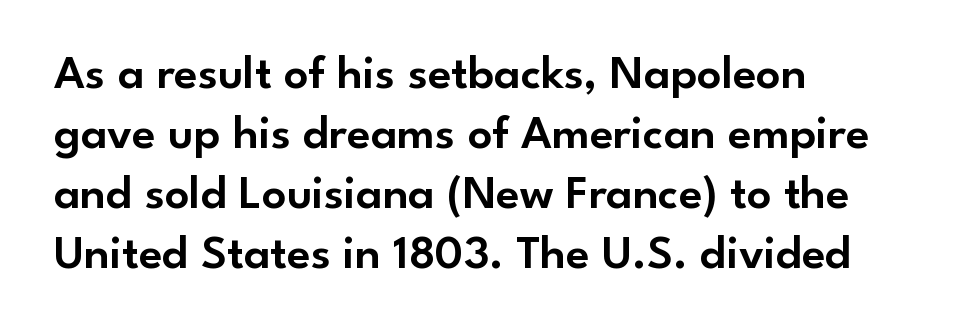
{"serif": "no", "italic": "no", "width": "normal", "stroke_contrast": "low", "x_height": "small", "monospaced": "no", "underline": "no", "align": "left", "line_spacing": "normal", "line_spacing_ratio": 1.25, "letter_spacing": "normal", "letter_spacing_em": 0.0, "glyph_px": 48}
